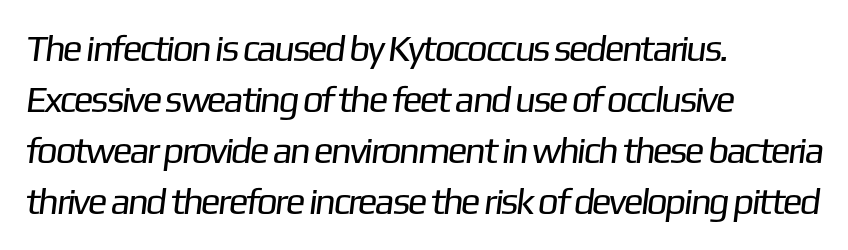
{"serif": "no", "bold": "no", "weight": "regular", "width": "normal", "stroke_contrast": "low", "x_height": "medium", "monospaced": "no", "underline": "no", "align": "left", "line_spacing": "normal", "line_spacing_ratio": 1.38, "letter_spacing": "normal", "letter_spacing_em": 0.0, "glyph_px": 37}
